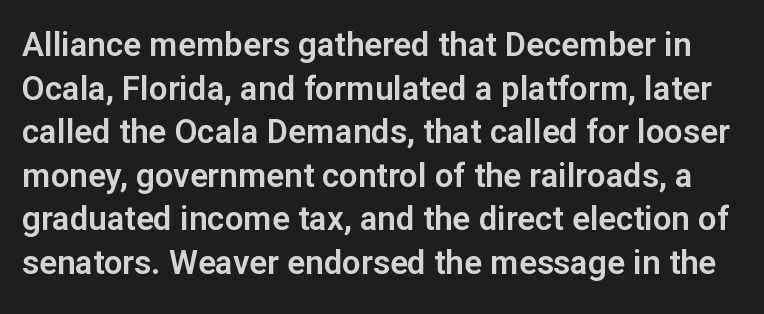
Q: Is the text italic (slanted)? A: No, it is upright.
Q: Is the typeface a serif or a sans-serif typeface? A: Sans-serif.
Q: Is the text underlined? A: No.
Q: Is the spacing between letters normal or unusually wide? A: Normal.
Q: Is the spacing between lines tight, normal or loose? A: Normal.
Q: Width (condensed, normal, or wide)? A: Normal.
Q: Stroke contrast? A: Low.
Q: x-height? A: Medium.
Q: Monospaced? A: No.
